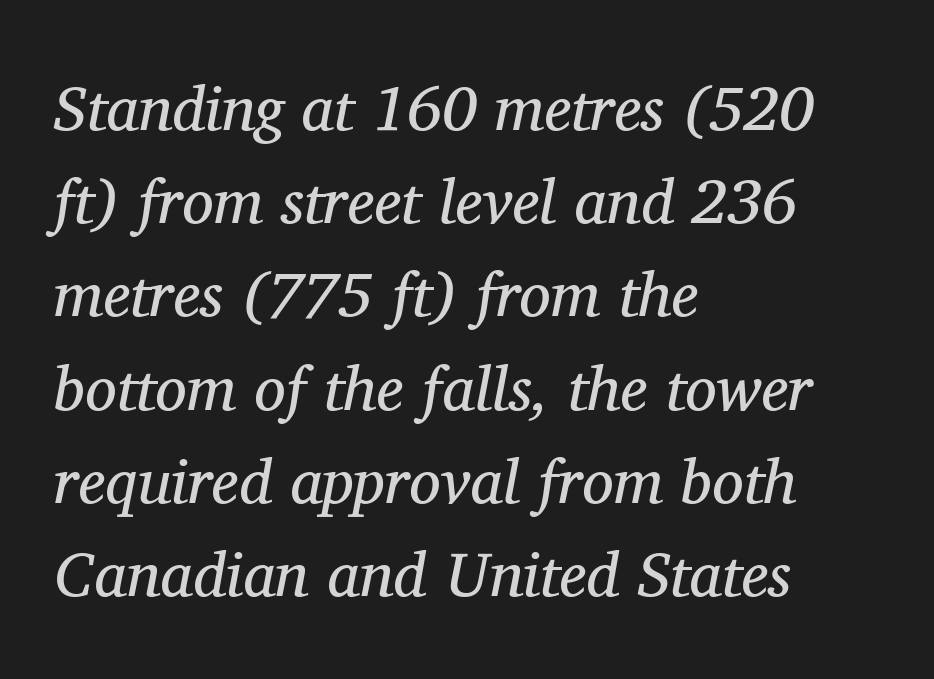
{"serif": "yes", "italic": "yes", "lean": "right", "slant_degrees": 11, "bold": "no", "weight": "regular", "width": "normal", "stroke_contrast": "medium", "x_height": "medium", "monospaced": "no", "underline": "no", "align": "left", "line_spacing": "normal", "line_spacing_ratio": 1.48, "letter_spacing": "normal", "letter_spacing_em": 0.0, "glyph_px": 63}
